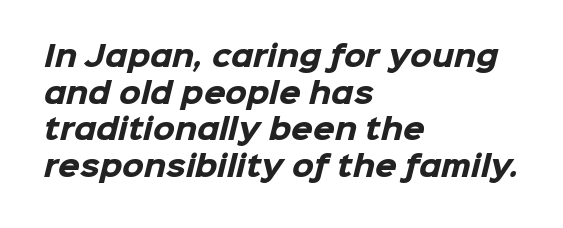
Glyph-to-glyph distance matches everyday printed text. Words float on clear page, feet unadorned. Honestly, the row spacing looks completely unremarkable. This rendering uses left alignment, leaving the right contour irregular. Note the varied advance widths — an 'i' is clearly narrower than an 'm'. Note: no serifs on the glyphs.
